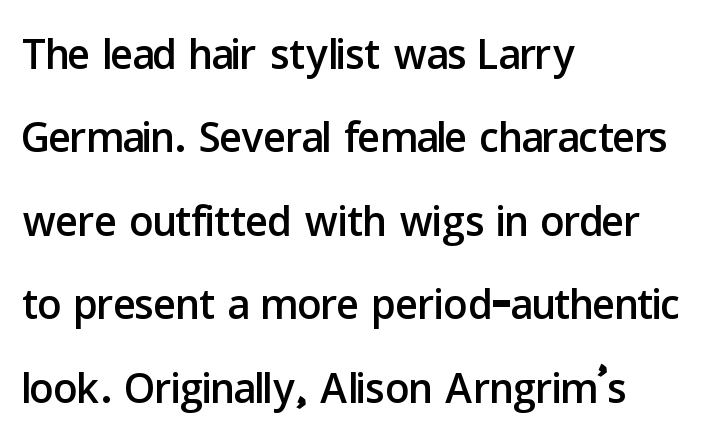
Q: Is the text italic (slanted)? A: No, it is upright.
Q: Is the typeface a serif or a sans-serif typeface? A: Sans-serif.
Q: Is the text underlined? A: No.
Q: How is the paragraph aligned? A: Left-aligned.
Q: Is the spacing between letters normal or unusually wide? A: Normal.
Q: Is the spacing between lines tight, normal or loose? A: Normal.
Q: Width (condensed, normal, or wide)? A: Normal.
Q: Stroke contrast? A: Low.
Q: x-height? A: Medium.
Q: Monospaced? A: No.
